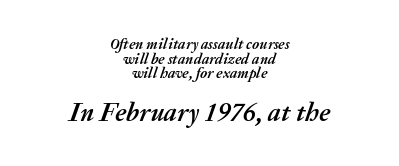
Q: Is the text bold? A: Yes.
Q: Is the text italic (slanted)? A: Yes, it leans right by about 20 degrees.
Q: Is the text underlined? A: No.
Q: How is the paragraph aligned? A: Centered.
Q: Is the spacing between letters normal or unusually wide? A: Normal.
Q: Is the spacing between lines tight, normal or loose? A: Tight.
Q: Which block of text is set in a larger size, the first (top) or the second (bottom)? A: The second (bottom) one.
